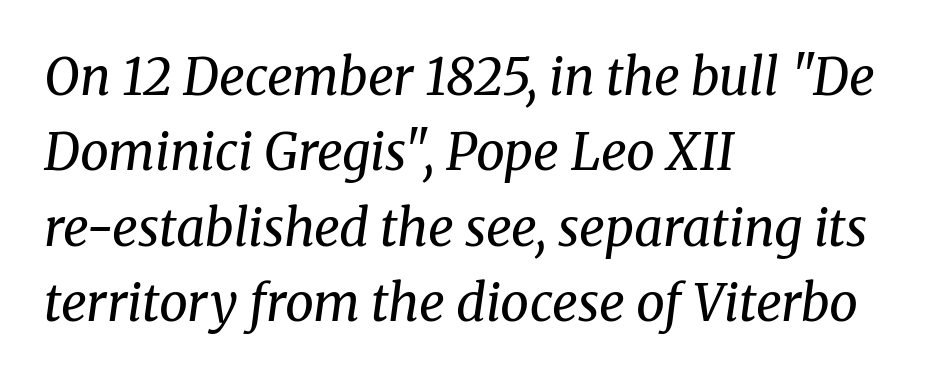
The image shows 51 px regular-weight serif type, italic (leaning right); set left-aligned, normal line spacing (1.48x), normal letter spacing, not underlined; medium stroke contrast and a medium x-height.
